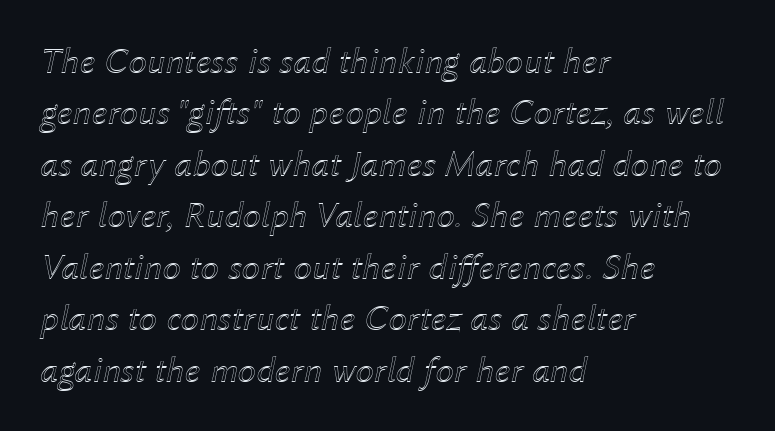
The image shows 37 px text type, italic (leaning right); set left-aligned, normal line spacing (1.39x), normal letter spacing, not underlined; a medium x-height.
